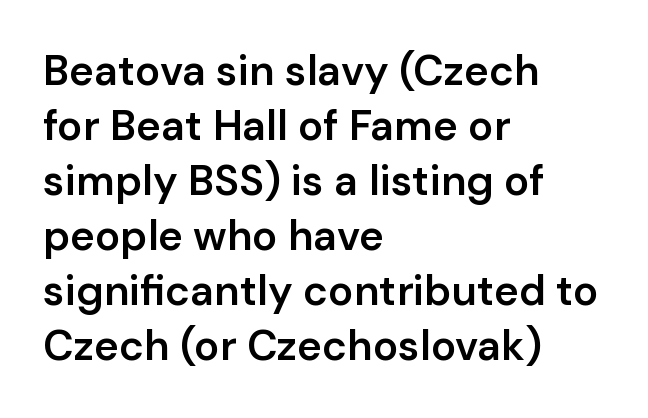
Q: Is the text bold? A: Semi-bold.
Q: Is the text italic (slanted)? A: No, it is upright.
Q: Is the typeface a serif or a sans-serif typeface? A: Sans-serif.
Q: Is the text underlined? A: No.
Q: How is the paragraph aligned? A: Left-aligned.
Q: Is the spacing between letters normal or unusually wide? A: Normal.
Q: Is the spacing between lines tight, normal or loose? A: Normal.
Q: Width (condensed, normal, or wide)? A: Normal.
Q: Stroke contrast? A: Low.
Q: x-height? A: Medium.
Q: Monospaced? A: No.
